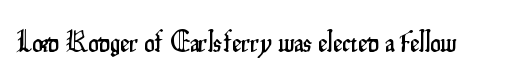
Q: Is the text italic (slanted)? A: No, it is upright.
Q: Is the typeface a serif or a sans-serif typeface? A: Sans-serif.
Q: Is the text underlined? A: No.
Q: Is the spacing between letters normal or unusually wide? A: Normal.
Q: Width (condensed, normal, or wide)? A: Condensed.
Q: Stroke contrast? A: Low.
Q: x-height? A: Small.
Q: Monospaced? A: No.
